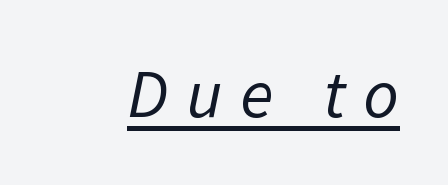
Each line of the rendering has a horizontal stroke beneath the glyphs. Unlike a traditional serif, this face leaves its strokes unadorned. Loose tracking; the words dissolve into strings of separated letters. A typesetter would call this proportional, since set widths differ per character. Ink coverage per letter is moderate at most.
